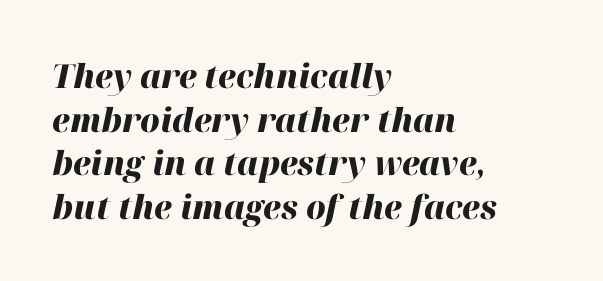
Typesetter's note: full bold, strokes at maximum text heaviness. A clean baseline with only descenders dipping below it. Characters follow at the spacing the type designer built in. Slant detected: the letters are inclined. Teacher's note: observe the even left margin — that is flush-left alignment. Proportional: the letters do not fall into vertical columns.
